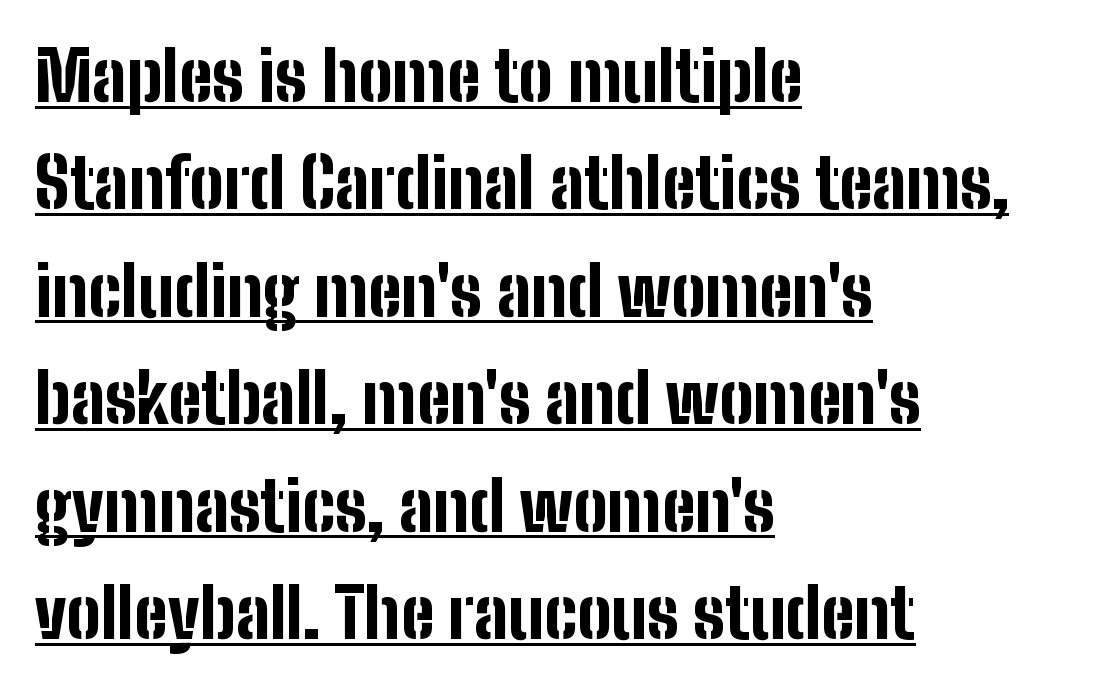
Q: Is the text bold? A: Yes.
Q: Is the text italic (slanted)? A: No, it is upright.
Q: Is the typeface a serif or a sans-serif typeface? A: Sans-serif.
Q: Is the text underlined? A: Yes.
Q: How is the paragraph aligned? A: Left-aligned.
Q: Is the spacing between letters normal or unusually wide? A: Normal.
Q: Is the spacing between lines tight, normal or loose? A: Normal.
Q: Width (condensed, normal, or wide)? A: Condensed.
Q: Stroke contrast? A: Low.
Q: x-height? A: Medium.
Q: Monospaced? A: No.
